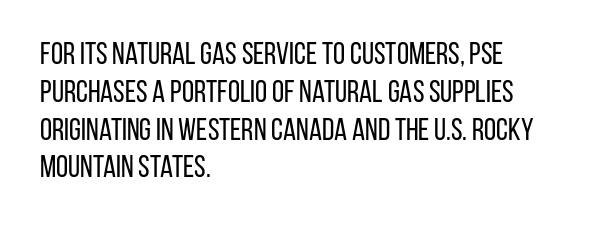
A typesetter would call this proportional, since set widths differ per character. Letterform terminals end flat and unadorned throughout the passage. In terms of posture, this sample is upright. Stroke mass is kept to a normal reading level or below. Compared with a centered layout, this one pins lines to the left instead.
